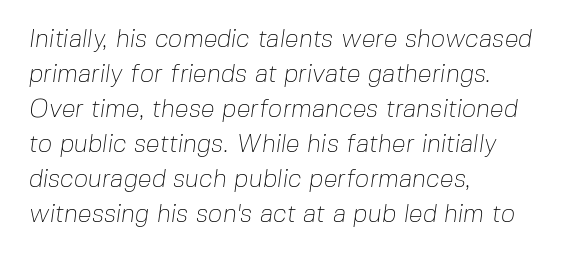
{"bold": "no", "underline": "no", "align": "left", "line_spacing": "normal", "line_spacing_ratio": 1.4, "letter_spacing": "normal", "letter_spacing_em": 0.0, "glyph_px": 25}
